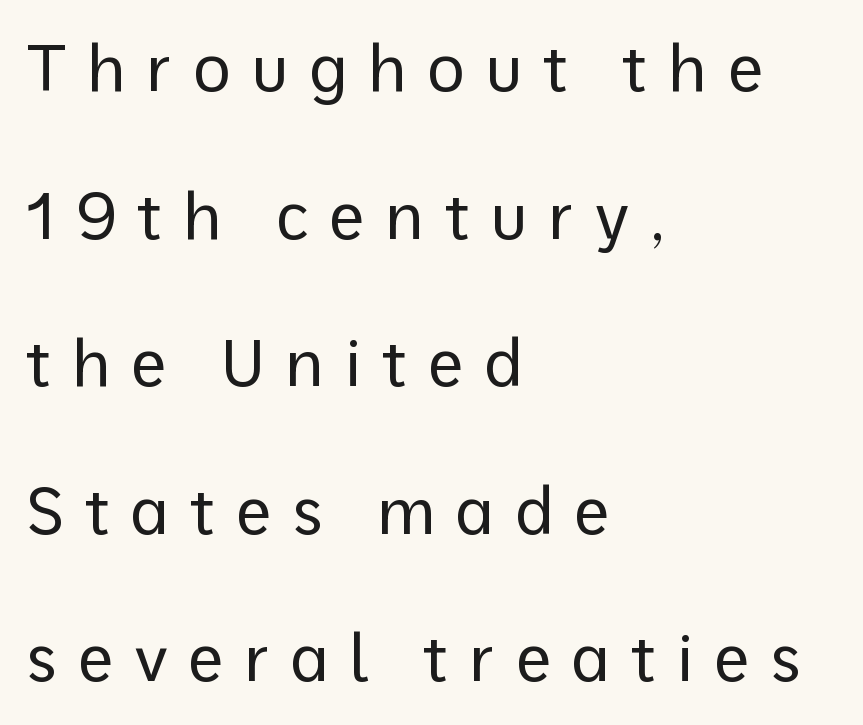
{"serif": "no", "italic": "no", "bold": "no", "weight": "regular", "width": "normal", "stroke_contrast": "low", "x_height": "medium", "monospaced": "no", "underline": "no", "align": "left", "line_spacing": "loose", "line_spacing_ratio": 2.27, "letter_spacing": "wide", "letter_spacing_em": 0.31, "glyph_px": 65}
